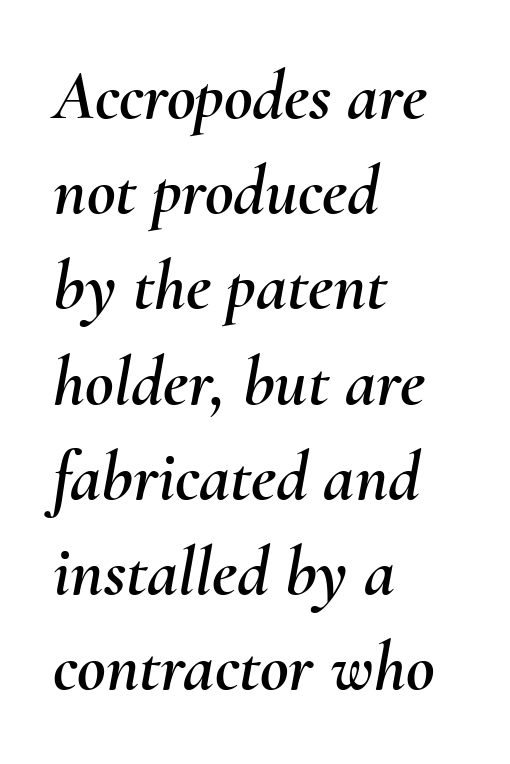
Interline gaps are of average width in this sample. Emphasis-style slanted type is in use. The setting favours the left margin, as ordinary paragraphs usually do. A typesetter would call this zero additional tracking.
